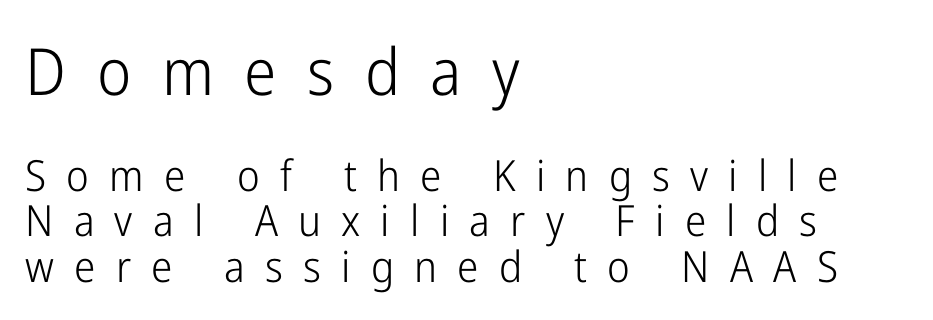
{"serif": "no", "italic": "no", "bold": "no", "weight": "light", "width": "condensed", "stroke_contrast": "low", "x_height": "medium", "monospaced": "no", "underline": "no", "align": "left", "line_spacing": "tight", "line_spacing_ratio": 1.05, "letter_spacing": "wide", "letter_spacing_em": 0.47, "larger_block": "first", "size_ratio": 1.51, "glyph_px": 65}
